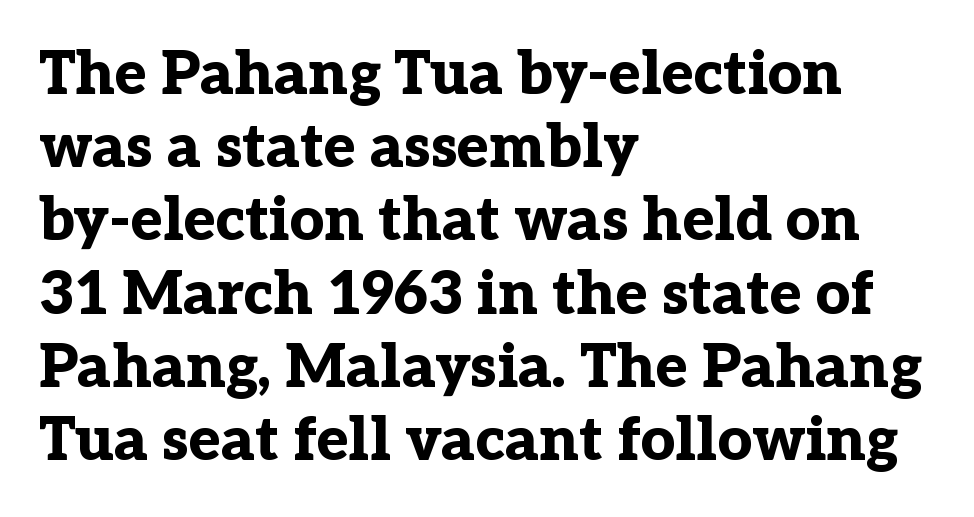
The letters carry serifs — small finishing strokes at the ends of their stems. A typesetter would call this proportional, since set widths differ per character. The tracking reads as untouched default to a designer's eye. Nope, not italic — everything's standing straight. Nobody drew a line under any word here.
